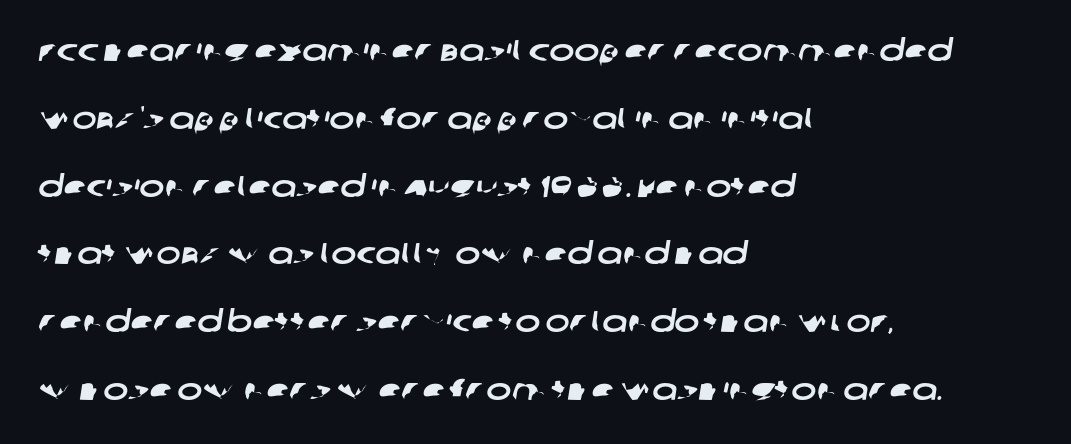
Q: Is the typeface a serif or a sans-serif typeface? A: Sans-serif.
Q: Is the text underlined? A: No.
Q: How is the paragraph aligned? A: Left-aligned.
Q: Is the spacing between letters normal or unusually wide? A: Normal.
Q: Is the spacing between lines tight, normal or loose? A: Loose.
Q: Width (condensed, normal, or wide)? A: Wide.
Q: Stroke contrast? A: Low.
Q: x-height? A: Large.
Q: Monospaced? A: No.
